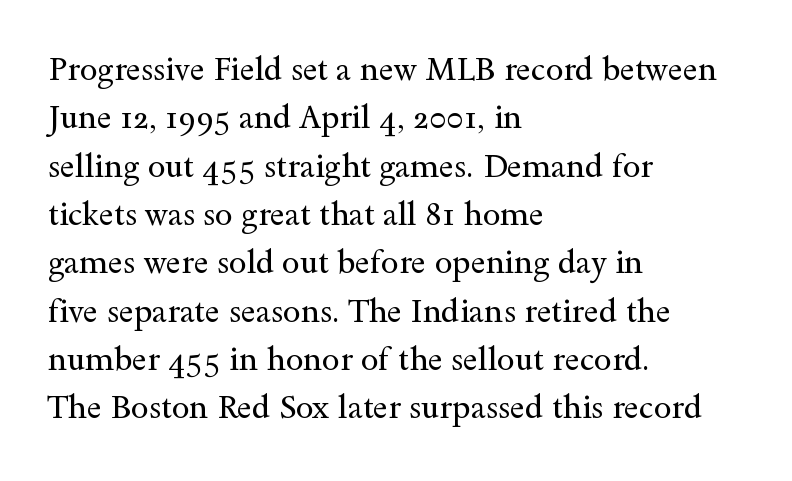
Q: Is the text bold? A: No.
Q: Is the text italic (slanted)? A: No, it is upright.
Q: Is the typeface a serif or a sans-serif typeface? A: Serif.
Q: Is the text underlined? A: No.
Q: How is the paragraph aligned? A: Left-aligned.
Q: Is the spacing between letters normal or unusually wide? A: Normal.
Q: Is the spacing between lines tight, normal or loose? A: Normal.
Q: Width (condensed, normal, or wide)? A: Wide.
Q: x-height? A: Small.
Q: Monospaced? A: No.
